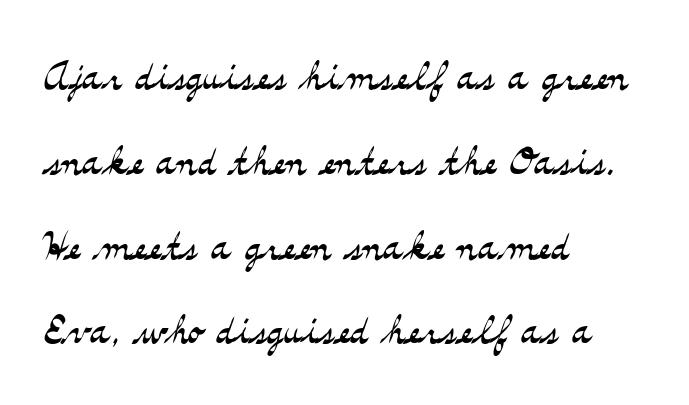
{"serif": "yes", "bold": "no", "weight": "light", "width": "wide", "stroke_contrast": "medium", "x_height": "small", "monospaced": "no", "underline": "no", "align": "left", "line_spacing": "normal", "line_spacing_ratio": 1.6, "letter_spacing": "normal", "letter_spacing_em": 0.0, "glyph_px": 53}
